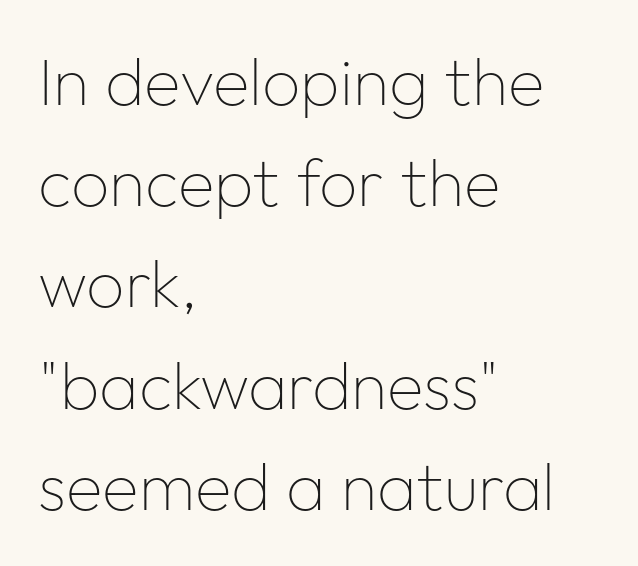
The baseline area is clear. Unbolded letterforms with no extra heft. The type family on display is of the sans-serif kind. Rows of type keep a routine distance in the vertical direction.
